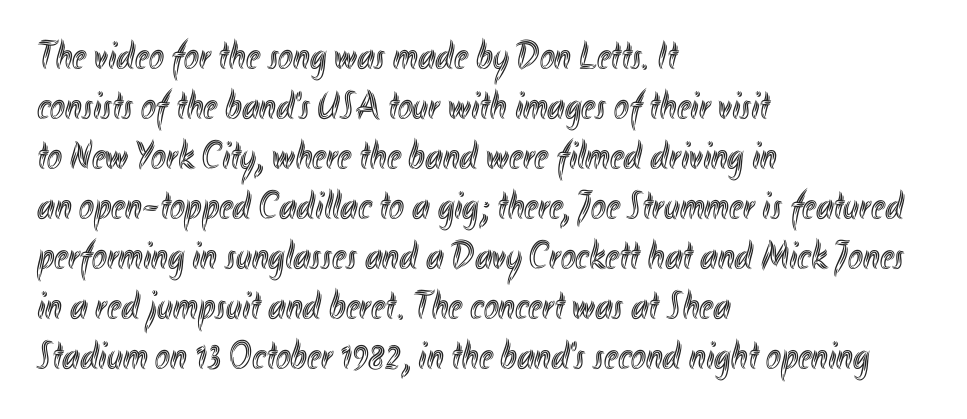
The image shows 40 px condensed type; set left-aligned, normal line spacing (1.25x), normal letter spacing, not underlined; a small x-height.
